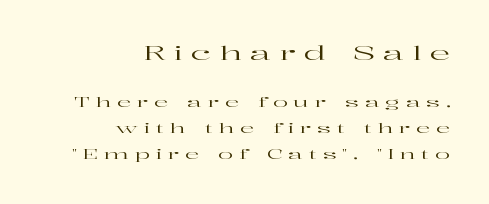
The image shows 20 px text type, upright; set right-aligned, line spacing 1.86x, unusually wide letter spacing (+0.42 em), not underlined; the first (top) block is 1.43x larger.
